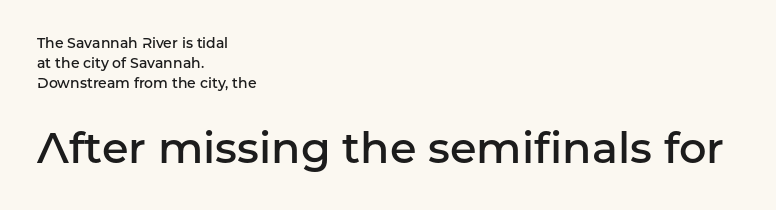
Q: Is the text bold? A: Semi-bold.
Q: Is the text italic (slanted)? A: No, it is upright.
Q: Is the typeface a serif or a sans-serif typeface? A: Sans-serif.
Q: Is the text underlined? A: No.
Q: How is the paragraph aligned? A: Left-aligned.
Q: Is the spacing between letters normal or unusually wide? A: Normal.
Q: Is the spacing between lines tight, normal or loose? A: Normal.
Q: Which block of text is set in a larger size, the first (top) or the second (bottom)? A: The second (bottom) one.
Q: Width (condensed, normal, or wide)? A: Normal.
Q: Stroke contrast? A: Low.
Q: x-height? A: Medium.
Q: Monospaced? A: No.
